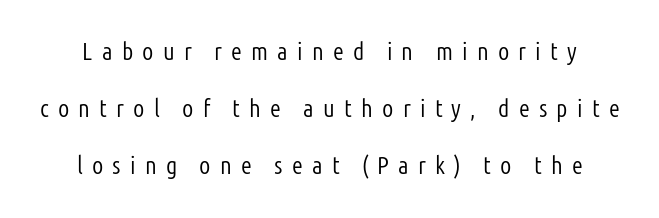
The image shows 25 px text type, upright; set loose line spacing (2.29x), unusually wide letter spacing (+0.37 em), not underlined.
